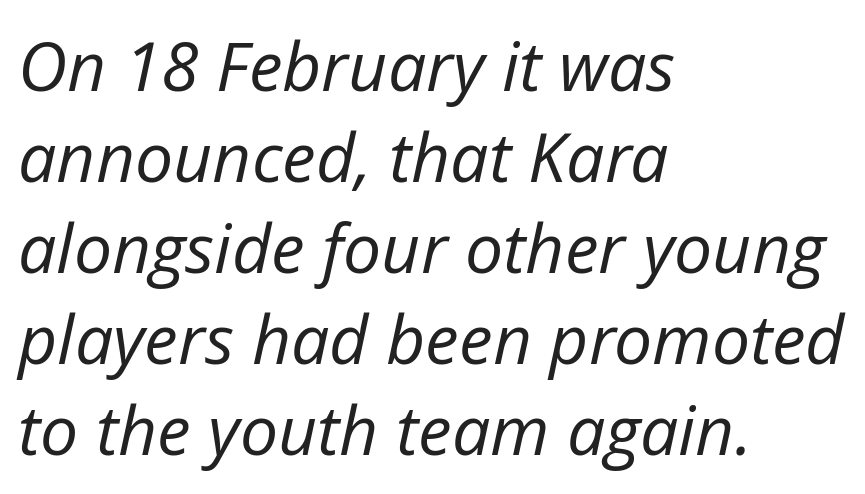
{"italic": "yes", "lean": "right", "slant_degrees": 12, "bold": "no", "weight": "regular", "width": "normal", "stroke_contrast": "low", "x_height": "medium", "monospaced": "no", "underline": "no", "align": "left", "line_spacing": "normal", "line_spacing_ratio": 1.34, "letter_spacing": "normal", "letter_spacing_em": 0.0, "glyph_px": 68}
